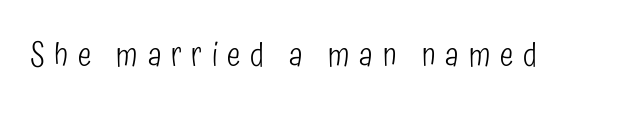
The image shows 32 px light, condensed sans-serif type, upright; set unusually wide letter spacing (+0.3 em), not underlined; low stroke contrast and a medium x-height.
